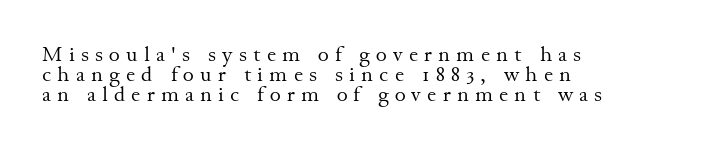
Q: Is the text bold? A: No.
Q: Is the text italic (slanted)? A: No, it is upright.
Q: Is the text underlined? A: No.
Q: How is the paragraph aligned? A: Left-aligned.
Q: Is the spacing between letters normal or unusually wide? A: Unusually wide.
Q: Is the spacing between lines tight, normal or loose? A: Tight.
